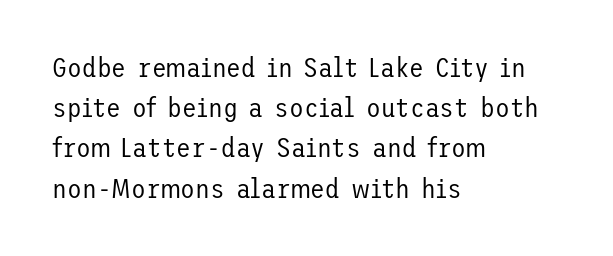
The paragraph shown leans on its left margin. Has an underline been added? It has not. The font's upright variant was chosen for this text. The cut favours lightness, reaching ordinary text weight at its darkest.
